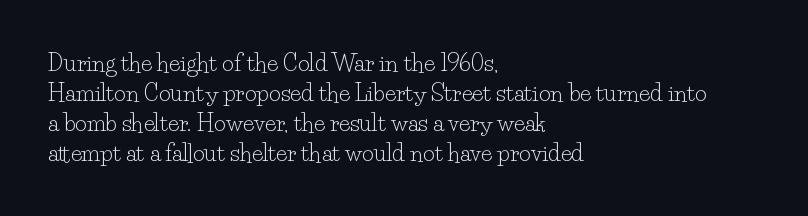
Q: Is the text bold? A: No.
Q: Is the text italic (slanted)? A: No, it is upright.
Q: Is the text underlined? A: No.
Q: How is the paragraph aligned? A: Left-aligned.
Q: Is the spacing between letters normal or unusually wide? A: Normal.
Q: Is the spacing between lines tight, normal or loose? A: Normal.
